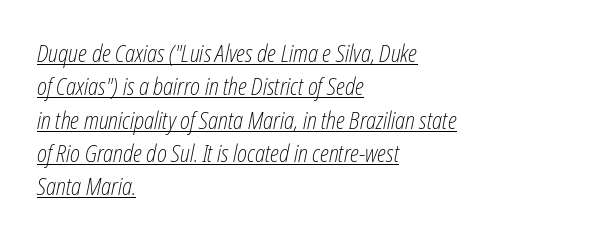
The image shows 23 px text type, italic (leaning right); set left-aligned, normal line spacing (1.45x), normal letter spacing, underlined.
